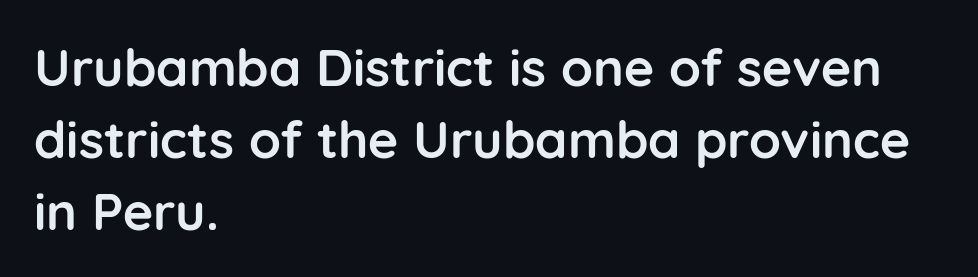
{"serif": "no", "italic": "no", "bold": "yes", "weight": "semibold", "width": "normal", "stroke_contrast": "low", "x_height": "medium", "monospaced": "no", "underline": "no", "align": "left", "line_spacing": "normal", "line_spacing_ratio": 1.38, "letter_spacing": "normal", "letter_spacing_em": 0.0, "glyph_px": 52}
